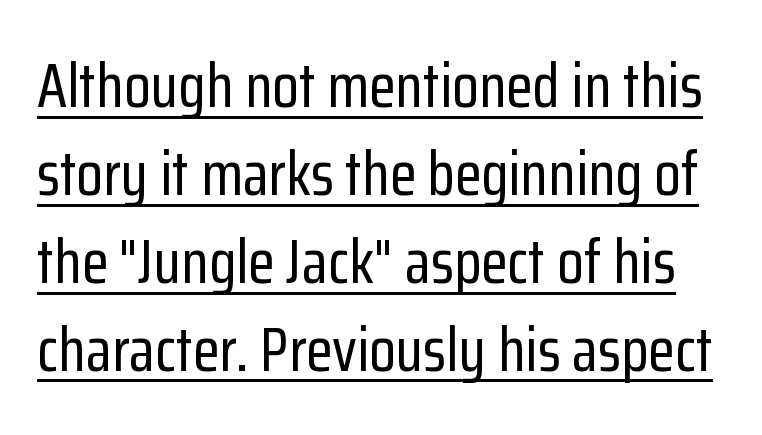
Q: Is the text italic (slanted)? A: No, it is upright.
Q: Is the typeface a serif or a sans-serif typeface? A: Sans-serif.
Q: Is the text underlined? A: Yes.
Q: Is the spacing between letters normal or unusually wide? A: Normal.
Q: Is the spacing between lines tight, normal or loose? A: Normal.
Q: Width (condensed, normal, or wide)? A: Condensed.
Q: Stroke contrast? A: Low.
Q: x-height? A: Medium.
Q: Monospaced? A: No.
